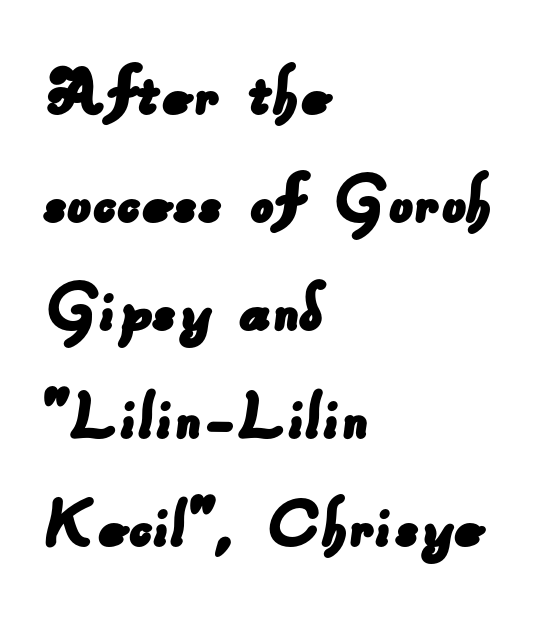
Vertical spacing — default. No extra tracking has been applied to these lines. A typesetter would call this proportional, since set widths differ per character. The passage is arranged the way most books set body copy — flush left. Check the space under the baseline: it is left empty. Font category for this specimen: sans-serif.
